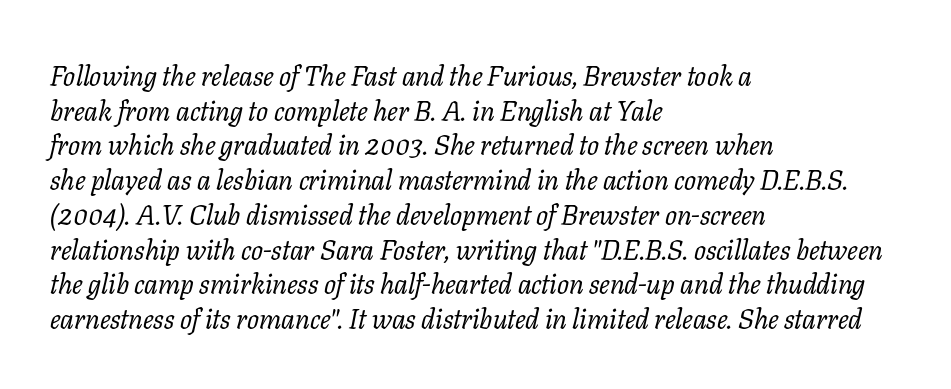
The image shows 28 px regular-weight serif type, italic (leaning right); set left-aligned, line spacing 1.24x, normal letter spacing, not underlined; low stroke contrast and a medium x-height.
